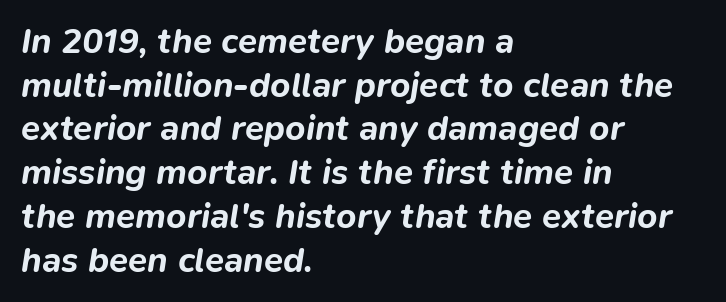
This sample uses an oblique cut, with every glyph tilted off the vertical. Does the copy run flush right? No — it runs flush left. Proportional: the letters do not fall into vertical columns. Each row of text sits above clean, open space.
